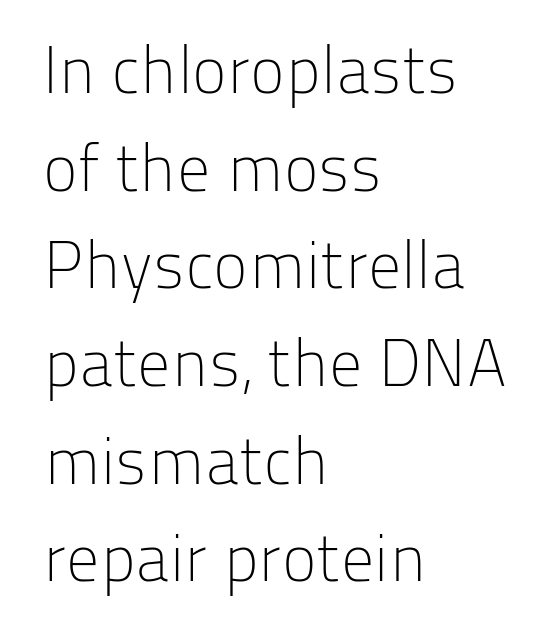
If you drew a line through each stem, it would be perfectly vertical. The face looks like a standard text weight, possibly lighter. Rows of type keep a routine distance in the vertical direction. A classic flush-left, rag-right setting is used for this passage. Nobody drew a line under any word here.
